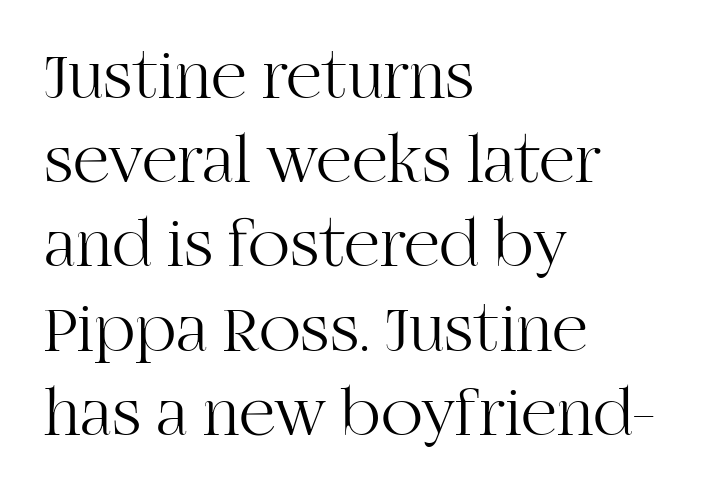
The image shows 69 px light serif type, upright; set left-aligned, line spacing 1.22x, normal letter spacing, not underlined; high stroke contrast and a large x-height.
